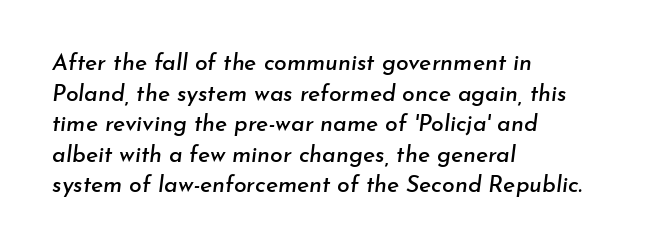
Q: Is the text italic (slanted)? A: Yes, it leans right by about 7 degrees.
Q: Is the text underlined? A: No.
Q: How is the paragraph aligned? A: Left-aligned.
Q: Is the spacing between letters normal or unusually wide? A: Normal.
Q: Is the spacing between lines tight, normal or loose? A: Normal.
